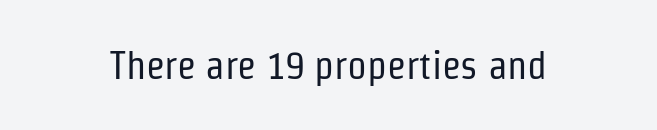
Q: Is the text bold? A: No.
Q: Is the text italic (slanted)? A: No, it is upright.
Q: Is the typeface a serif or a sans-serif typeface? A: Sans-serif.
Q: Is the text underlined? A: No.
Q: Is the spacing between letters normal or unusually wide? A: Normal.
Q: Width (condensed, normal, or wide)? A: Condensed.
Q: Stroke contrast? A: Low.
Q: x-height? A: Medium.
Q: Monospaced? A: No.
